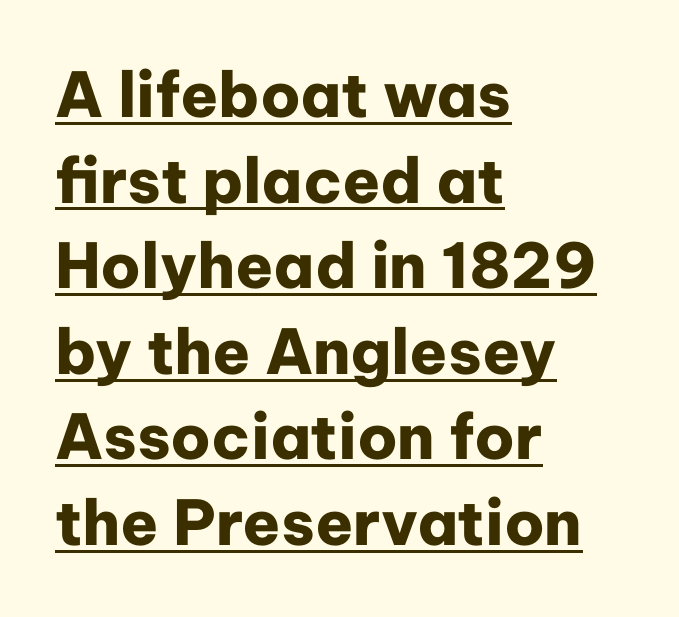
{"serif": "no", "italic": "no", "bold": "yes", "weight": "heavy", "width": "normal", "stroke_contrast": "low", "x_height": "medium", "monospaced": "no", "underline": "yes", "align": "left", "line_spacing": "normal", "line_spacing_ratio": 1.38, "letter_spacing": "normal", "letter_spacing_em": 0.0, "glyph_px": 62}
